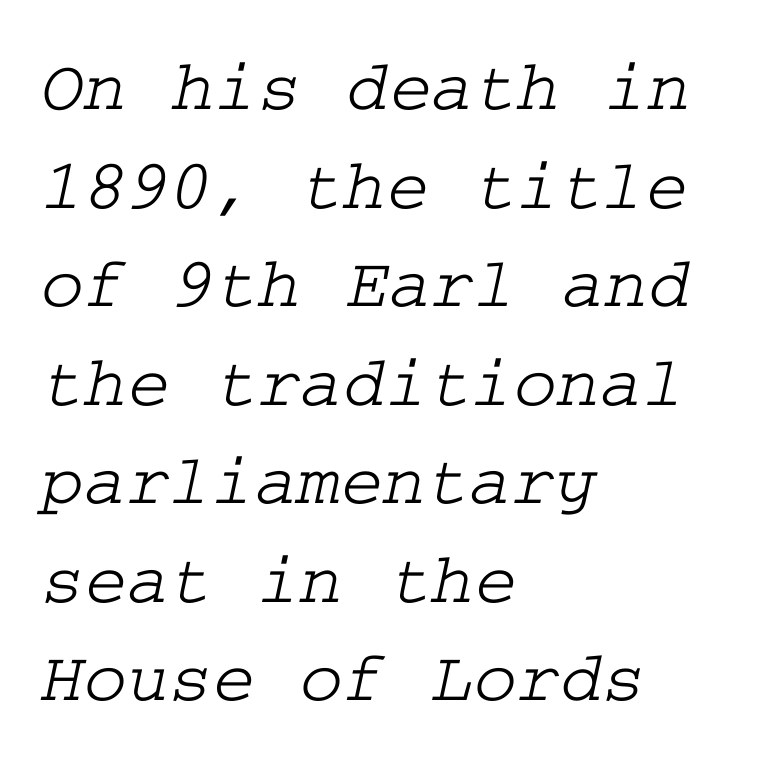
{"serif": "yes", "width": "wide", "stroke_contrast": "low", "x_height": "medium", "underline": "no", "align": "left", "line_spacing": "normal", "line_spacing_ratio": 1.35, "letter_spacing": "normal", "letter_spacing_em": 0.0, "glyph_px": 73}
